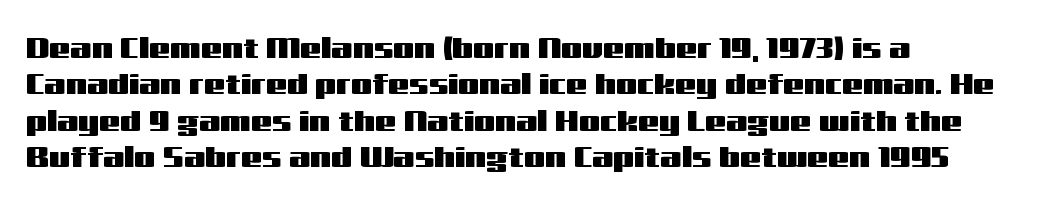
{"serif": "no", "italic": "no", "width": "wide", "stroke_contrast": "medium", "x_height": "medium", "monospaced": "no", "underline": "no", "align": "left", "line_spacing_ratio": 1.21, "letter_spacing": "normal", "letter_spacing_em": 0.0, "glyph_px": 30}
